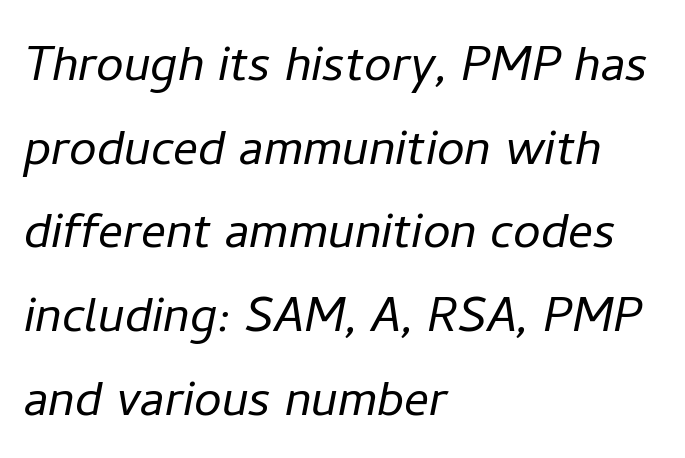
{"italic": "yes", "lean": "right", "slant_degrees": 11, "bold": "no", "weight": "light", "width": "normal", "stroke_contrast": "low", "x_height": "medium", "monospaced": "no", "underline": "no", "align": "left", "line_spacing": "normal", "line_spacing_ratio": 1.35, "letter_spacing": "normal", "letter_spacing_em": 0.0, "glyph_px": 62}
